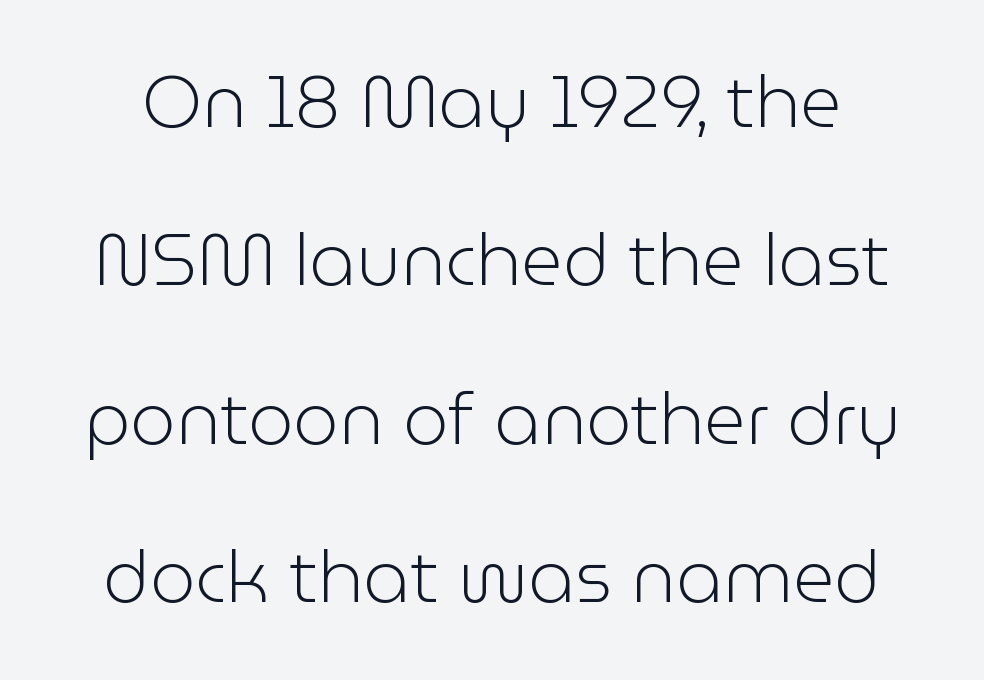
The image shows 72 px light sans-serif type, upright; set loose line spacing (2.2x), normal letter spacing, not underlined; low stroke contrast and a medium x-height.
